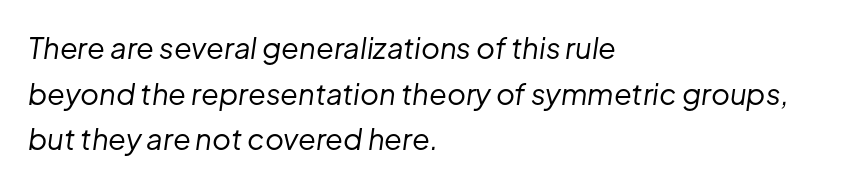
The image shows 29 px regular-weight type, italic (leaning right); set left-aligned, normal line spacing (1.57x), normal letter spacing, not underlined; low stroke contrast and a medium x-height.
